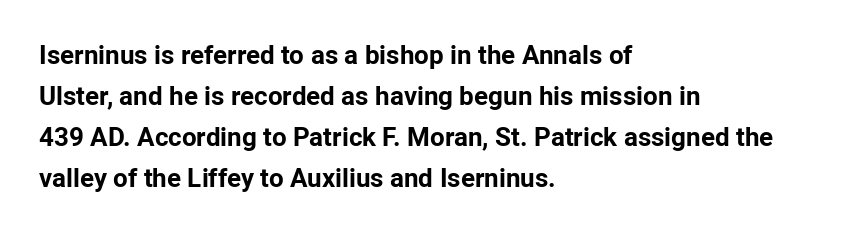
Q: Is the text bold? A: Yes.
Q: Is the text italic (slanted)? A: No, it is upright.
Q: Is the text underlined? A: No.
Q: How is the paragraph aligned? A: Left-aligned.
Q: Is the spacing between letters normal or unusually wide? A: Normal.
Q: Is the spacing between lines tight, normal or loose? A: Normal.
